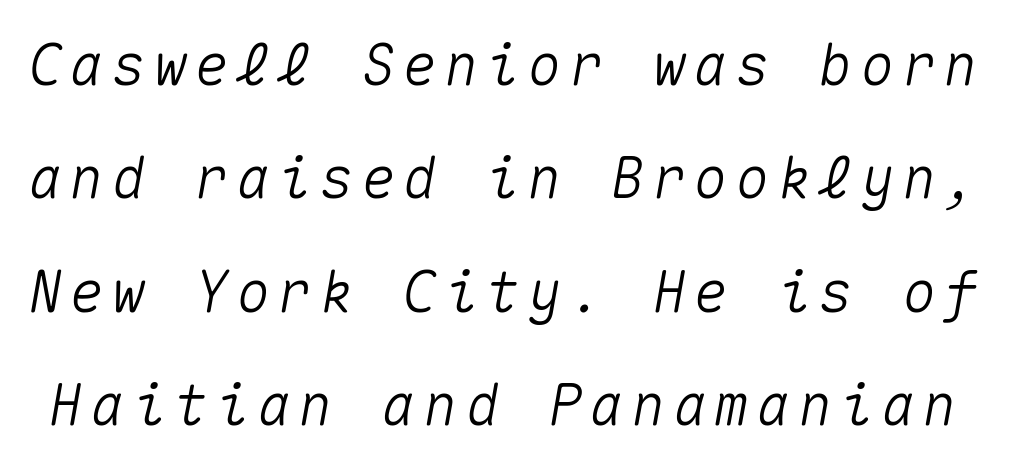
Q: Is the text italic (slanted)? A: Yes, it leans right by about 10 degrees.
Q: Is the text underlined? A: No.
Q: Is the spacing between lines tight, normal or loose? A: Loose.
Q: Width (condensed, normal, or wide)? A: Normal.
Q: Stroke contrast? A: Medium.
Q: x-height? A: Medium.
Q: Monospaced? A: Yes.
